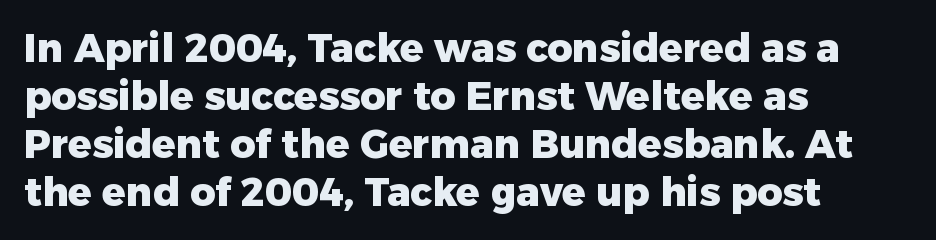
The image shows 39 px heavy sans-serif type, upright; set left-aligned, line spacing 1.23x, normal letter spacing, not underlined; low stroke contrast and a medium x-height.
